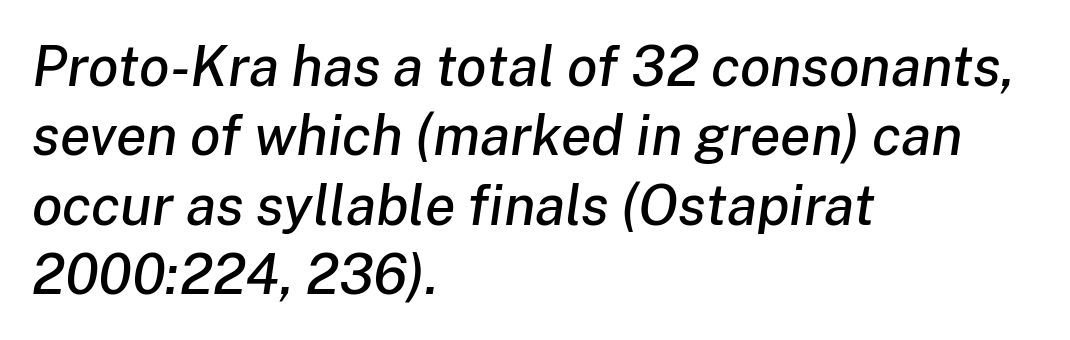
Q: Is the text italic (slanted)? A: Yes, it leans right by about 8 degrees.
Q: Is the text underlined? A: No.
Q: How is the paragraph aligned? A: Left-aligned.
Q: Is the spacing between letters normal or unusually wide? A: Normal.
Q: Width (condensed, normal, or wide)? A: Normal.
Q: Stroke contrast? A: Low.
Q: x-height? A: Medium.
Q: Monospaced? A: No.
